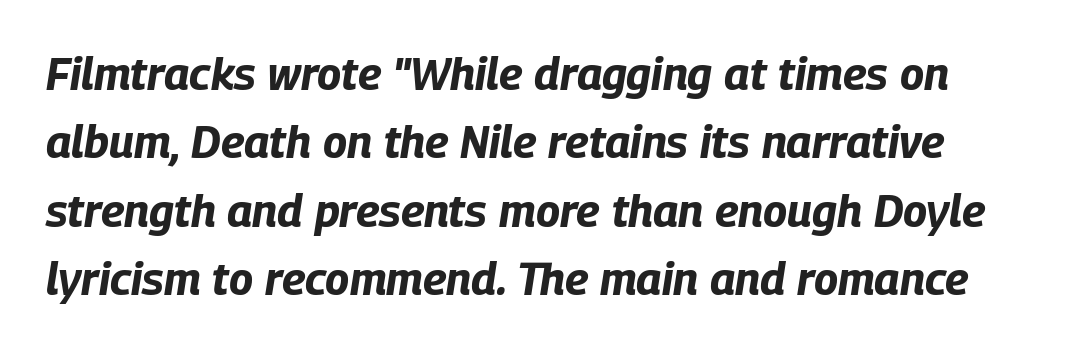
Spacing verdict: proportional, widths tailored to each character. A dark, heavy texture on the line: the type is bold. Line spacing here is normal. A clean baseline with only descenders dipping below it. Rendered with sloped, italic letterforms. Students, note that the glyphs here touch the page at normal intervals.
